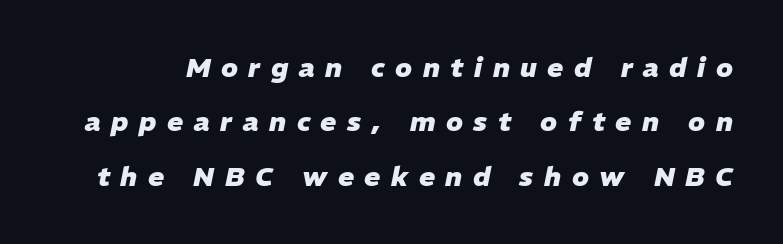
The image shows 27 px bold type, italic (leaning right); set loose line spacing (2.01x), unusually wide letter spacing (+0.39 em), not underlined.
